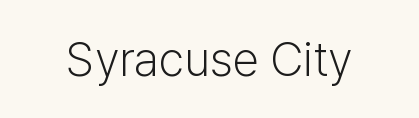
There is no visible air inserted between adjacent glyphs. The face used here is a sans, in the tradition of grotesques and geometrics. The letters advance in unequal steps, a hallmark of proportional type. Clear beneath every line of the passage.
